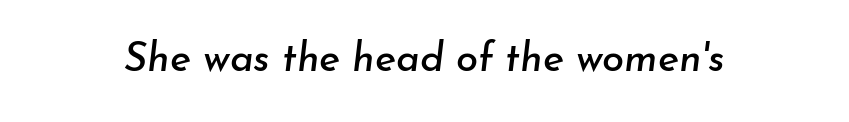
Q: Is the text italic (slanted)? A: Yes, it leans right by about 7 degrees.
Q: Is the text underlined? A: No.
Q: Is the spacing between letters normal or unusually wide? A: Normal.
Q: Width (condensed, normal, or wide)? A: Normal.
Q: Stroke contrast? A: Low.
Q: x-height? A: Small.
Q: Monospaced? A: No.
